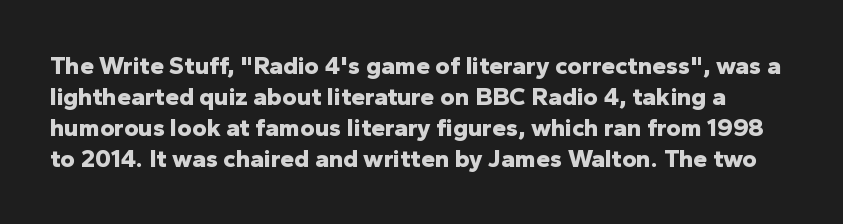
The image shows 25 px bold type, upright; set line spacing 1.24x, normal letter spacing, not underlined.
